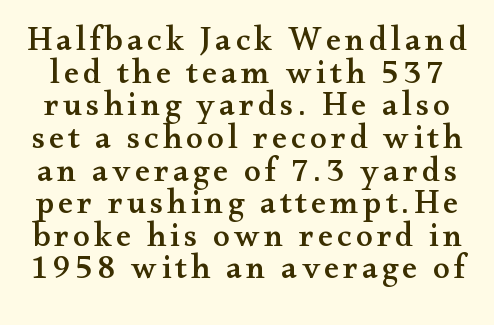
Type style note: has serifs. The zone under the glyphs is completely vacant. Leading: reduced. Vertical strokes here are truly vertical.
